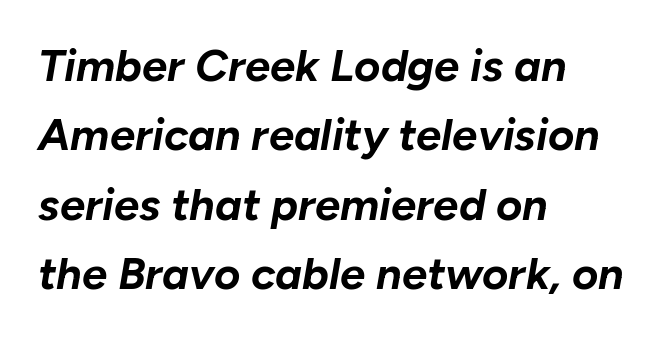
The image shows 45 px bold type, italic (leaning right); set left-aligned, normal line spacing (1.54x), normal letter spacing, not underlined; low stroke contrast and a medium x-height.
